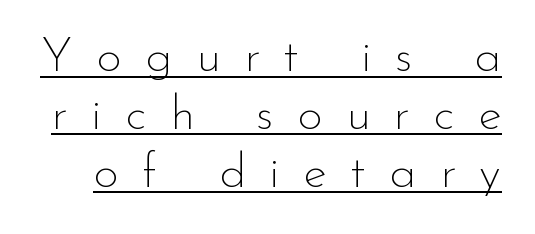
{"serif": "no", "italic": "no", "bold": "no", "weight": "thin", "width": "normal", "stroke_contrast": "low", "x_height": "small", "monospaced": "no", "underline": "yes", "line_spacing_ratio": 1.18, "letter_spacing": "wide", "letter_spacing_em": 0.48, "glyph_px": 49}
